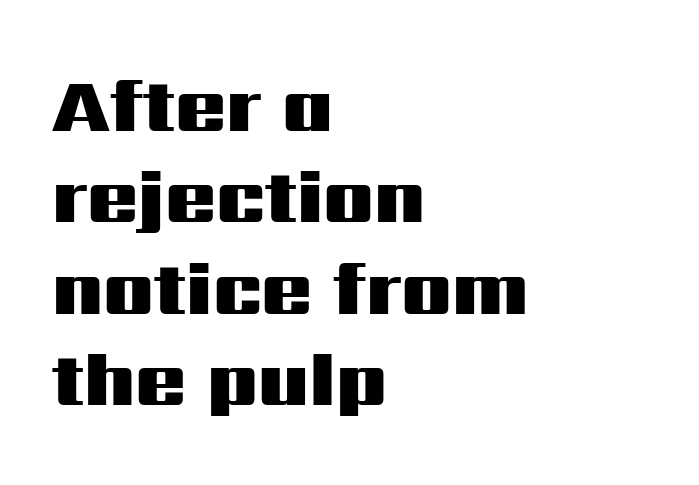
{"serif": "no", "italic": "no", "bold": "yes", "weight": "heavy", "width": "wide", "stroke_contrast": "medium", "x_height": "medium", "monospaced": "no", "underline": "no", "align": "left", "line_spacing_ratio": 1.22, "letter_spacing": "normal", "letter_spacing_em": 0.0, "glyph_px": 75}
